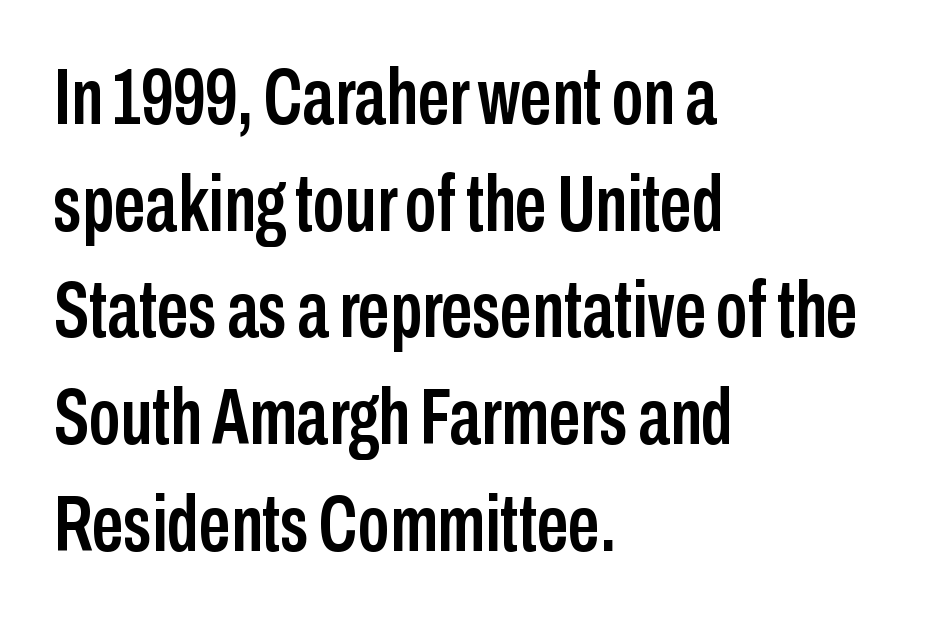
This rendering uses left alignment, leaving the right contour irregular. Varying glyph widths throughout — classic text-font behaviour. Whoever set this chose a conventional vertical rhythm. There is no visible air inserted between adjacent glyphs. In terms of letterform style, serifs are entirely absent. The words here are not underlined.
